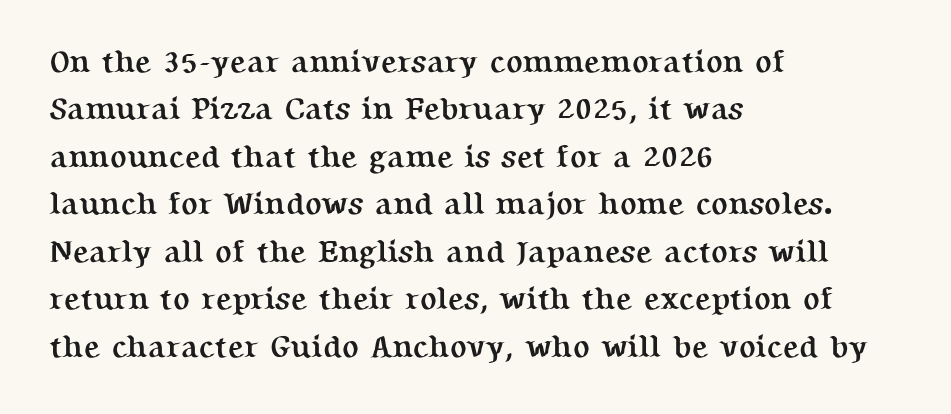
Is this a sans? No — the strokes have serifs. Line spacing here is normal. Here the designer chose a conventional face with non-uniform glyph widths. What weight is shown? A full bold with thick strokes.
